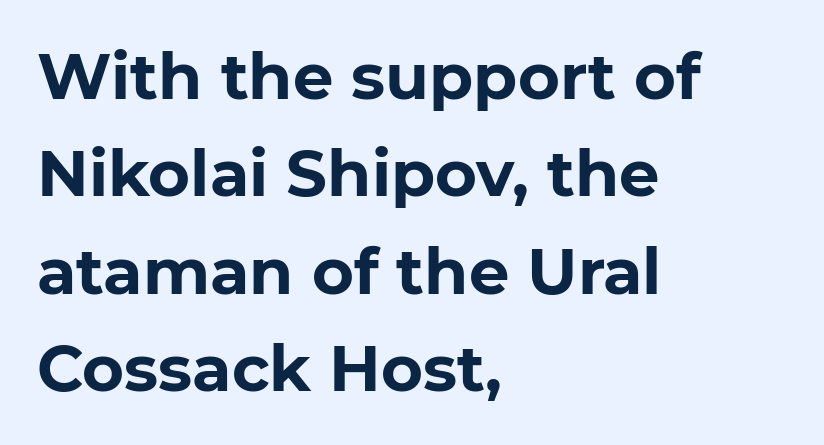
{"serif": "no", "italic": "no", "bold": "yes", "weight": "bold", "width": "normal", "stroke_contrast": "low", "x_height": "medium", "monospaced": "no", "underline": "no", "align": "left", "line_spacing": "normal", "line_spacing_ratio": 1.52, "letter_spacing": "normal", "letter_spacing_em": 0.0, "glyph_px": 64}
